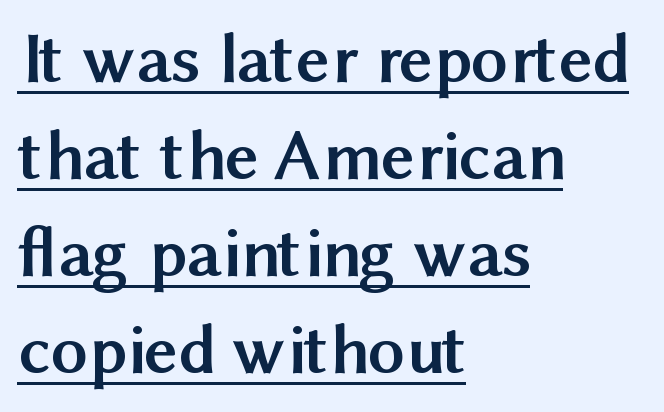
Q: Is the text bold? A: Yes.
Q: Is the text italic (slanted)? A: No, it is upright.
Q: Is the typeface a serif or a sans-serif typeface? A: Sans-serif.
Q: Is the text underlined? A: Yes.
Q: How is the paragraph aligned? A: Left-aligned.
Q: Is the spacing between letters normal or unusually wide? A: Normal.
Q: Is the spacing between lines tight, normal or loose? A: Normal.
Q: Width (condensed, normal, or wide)? A: Normal.
Q: Stroke contrast? A: Medium.
Q: x-height? A: Medium.
Q: Monospaced? A: No.
